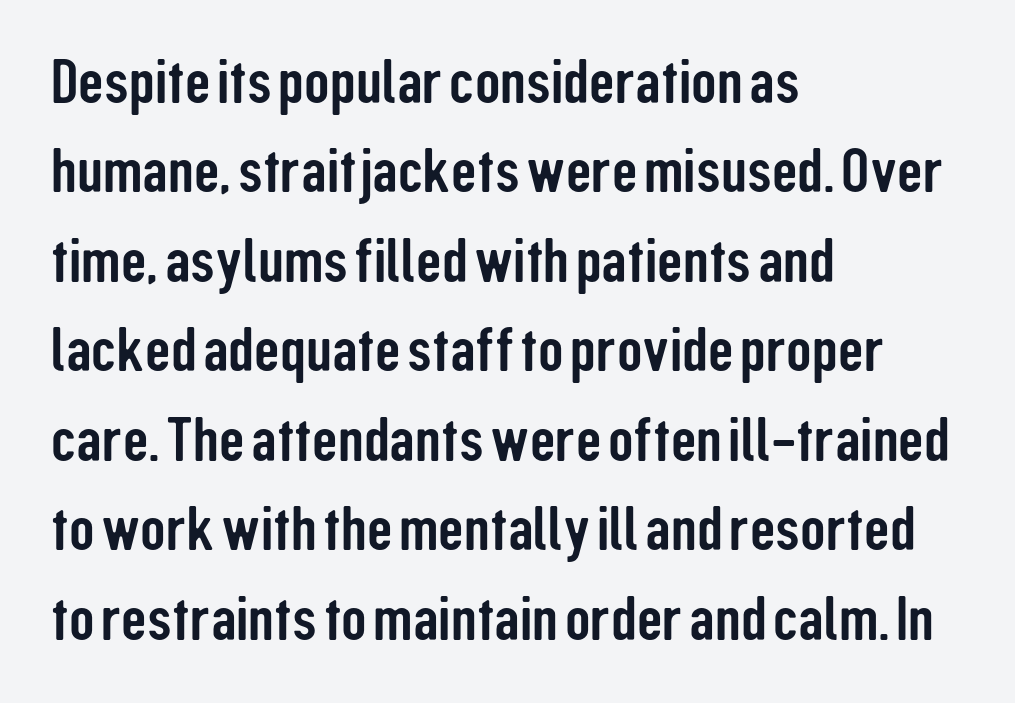
The typography opts for an upright posture over an oblique one. The rows are spaced the way most documents space them. Check under the words: just untouched page. A classic flush-left, rag-right setting is used for this passage.
